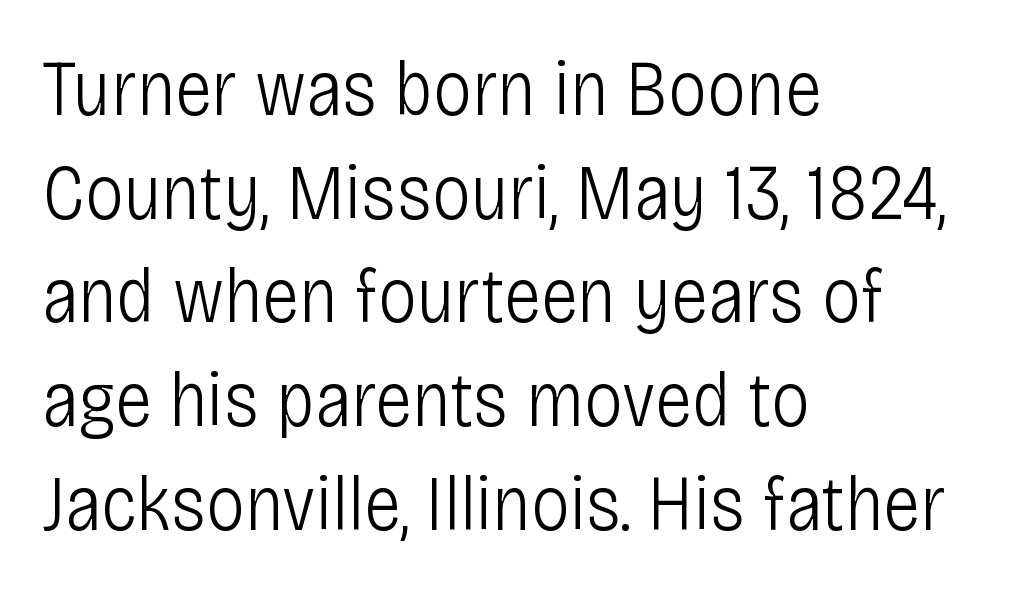
Evenly set lines give the paragraph a standard silhouette. Descenders are the only things crossing below the line. Do the characters align in a grid? No, the font is proportional. Visually the block forms a straight wall on the left and a jagged coastline on the right.
